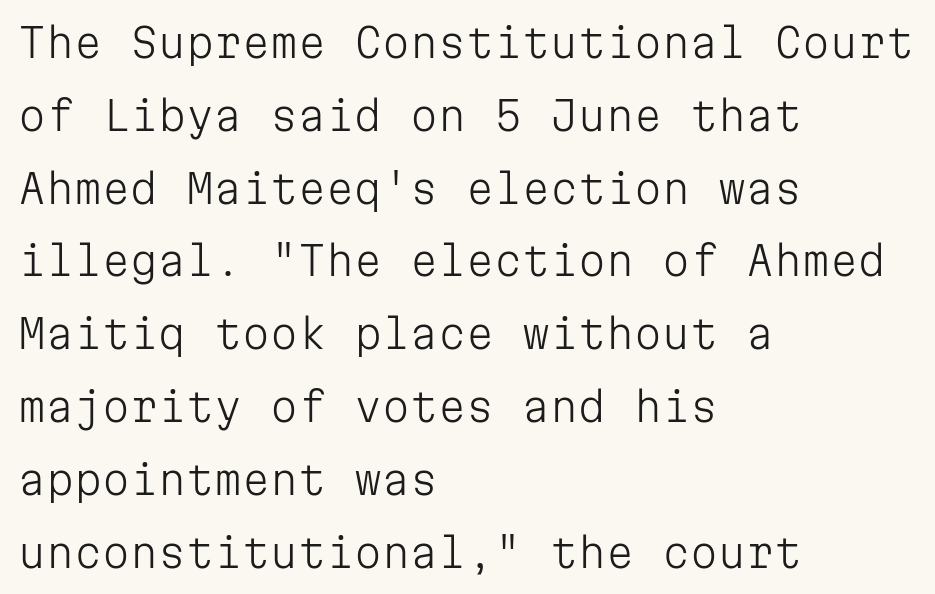
The image shows 40 px light sans-serif type, upright, monospaced; set left-aligned, line spacing 1.82x, normal letter spacing, not underlined; low stroke contrast and a medium x-height.
